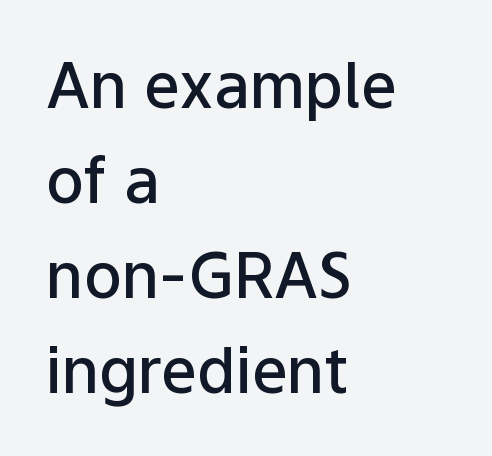
The image shows 63 px semibold sans-serif type, upright; set left-aligned, normal line spacing (1.51x), normal letter spacing, not underlined; low stroke contrast and a medium x-height.
